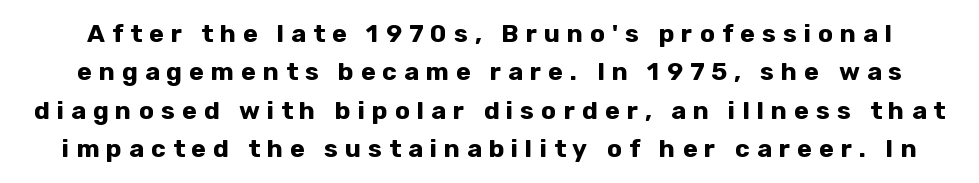
{"italic": "no", "bold": "yes", "underline": "no", "line_spacing": "normal", "line_spacing_ratio": 1.54, "letter_spacing": "wide", "letter_spacing_em": 0.28, "glyph_px": 25}
